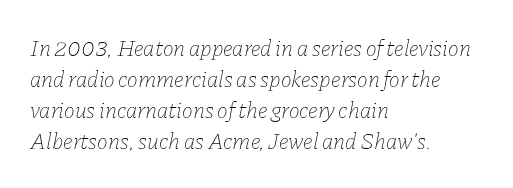
Q: Is the text bold? A: No.
Q: Is the text italic (slanted)? A: Yes, it leans right by about 11 degrees.
Q: Is the text underlined? A: No.
Q: How is the paragraph aligned? A: Left-aligned.
Q: Is the spacing between letters normal or unusually wide? A: Normal.
Q: Is the spacing between lines tight, normal or loose? A: Normal.
